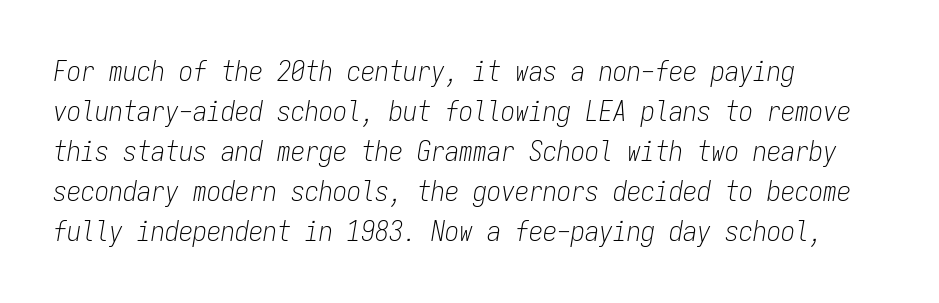
{"italic": "yes", "lean": "right", "slant_degrees": 9, "bold": "no", "weight": "light", "width": "condensed", "stroke_contrast": "low", "x_height": "medium", "monospaced": "yes", "underline": "no", "align": "left", "line_spacing": "normal", "line_spacing_ratio": 1.43, "letter_spacing": "normal", "letter_spacing_em": 0.0, "glyph_px": 28}
